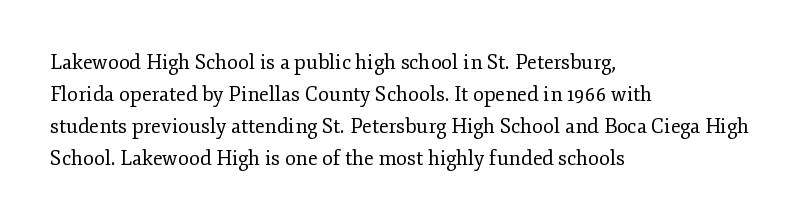
The image shows 20 px text type, upright; set left-aligned, normal line spacing (1.6x), normal letter spacing, not underlined.
